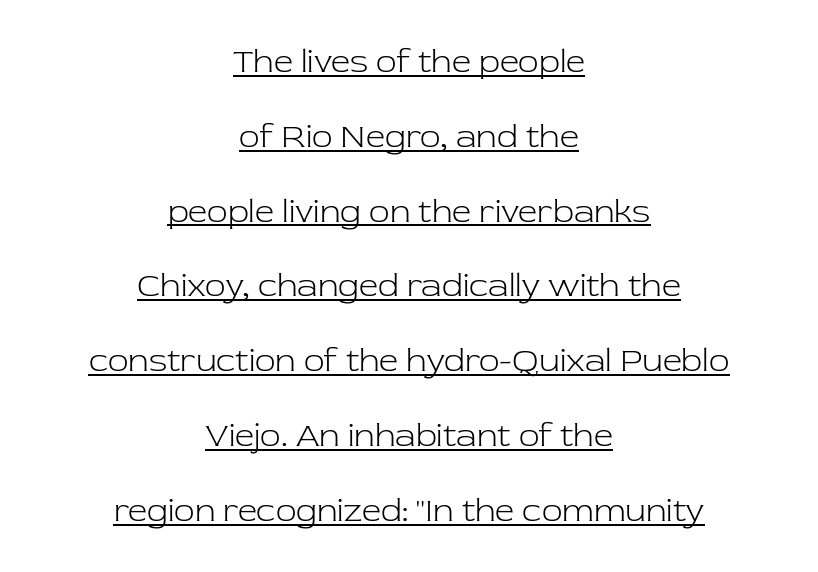
Q: Is the text bold? A: No.
Q: Is the text italic (slanted)? A: No, it is upright.
Q: Is the typeface a serif or a sans-serif typeface? A: Serif.
Q: Is the text underlined? A: Yes.
Q: How is the paragraph aligned? A: Centered.
Q: Is the spacing between letters normal or unusually wide? A: Normal.
Q: Is the spacing between lines tight, normal or loose? A: Loose.
Q: Width (condensed, normal, or wide)? A: Normal.
Q: Stroke contrast? A: Low.
Q: x-height? A: Medium.
Q: Monospaced? A: No.
